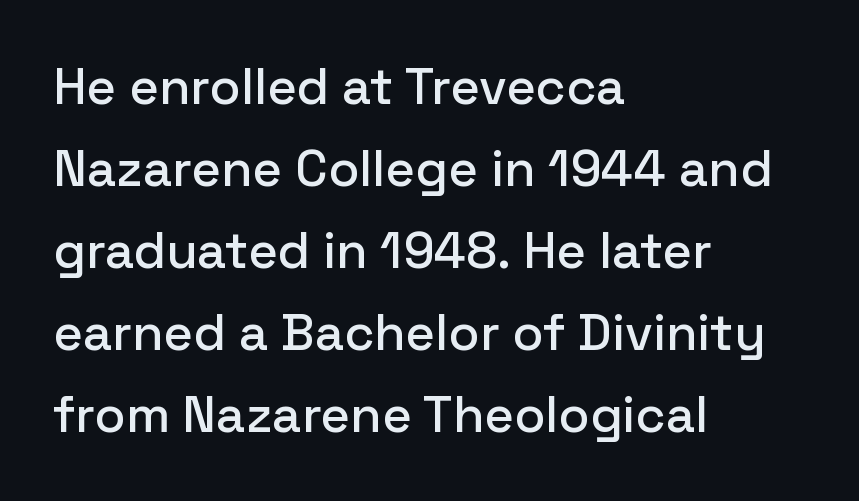
What's the leading like? Ordinary, nothing unusual. Do the characters align in a grid? No, the font is proportional. Nope, no serifs anywhere on these letters. Each word holds together tightly as a unit, with standard inter-letter gaps. The letters stand straight up with perfectly vertical stems. The foot of each line stays bare and open.
